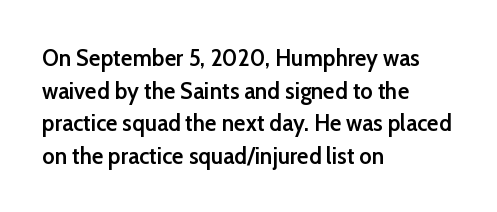
{"italic": "no", "bold": "semi", "underline": "no", "align": "left", "line_spacing": "normal", "line_spacing_ratio": 1.36, "letter_spacing": "normal", "letter_spacing_em": 0.0, "glyph_px": 24}
